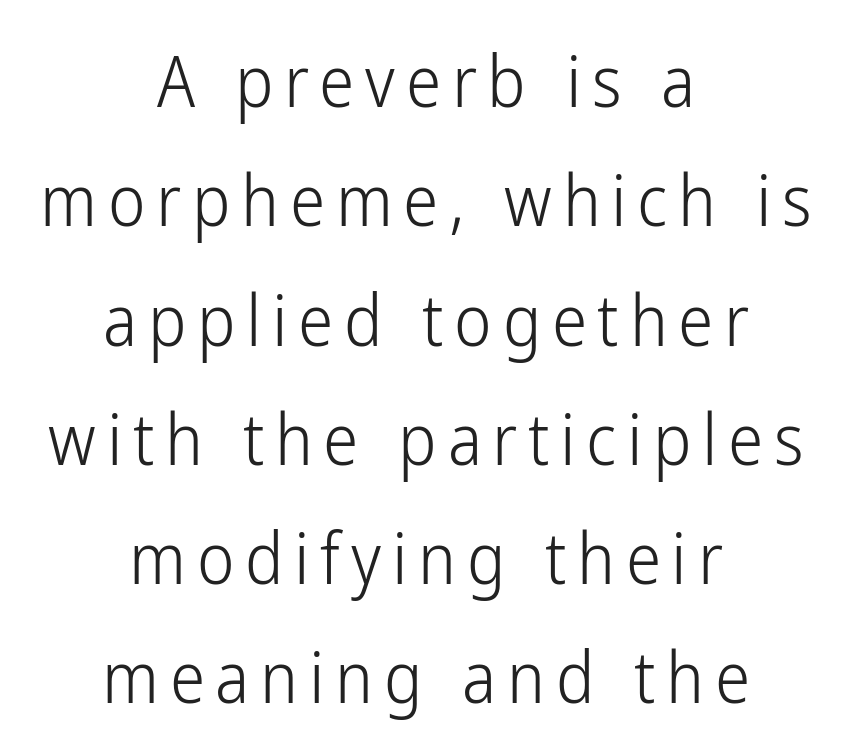
{"serif": "no", "italic": "no", "bold": "no", "weight": "light", "width": "condensed", "stroke_contrast": "low", "x_height": "medium", "monospaced": "no", "underline": "no", "align": "center", "line_spacing": "normal", "line_spacing_ratio": 1.68, "glyph_px": 71}
